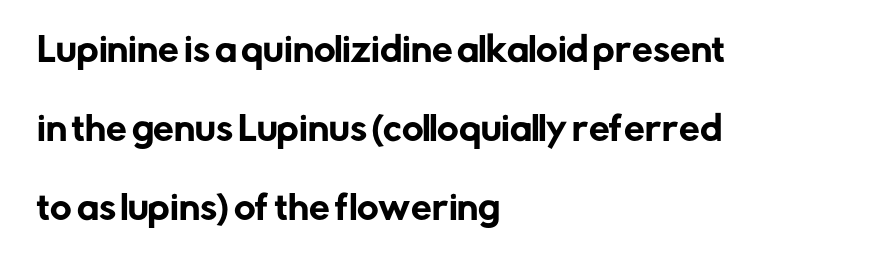
The lettering stays uniformly vertical, giving the passage a roman look. Varying glyph widths throughout — classic text-font behaviour. This sample trades compactness for vertical openness between lines. Are there feet on the stems? There aren't — it's a sans.
